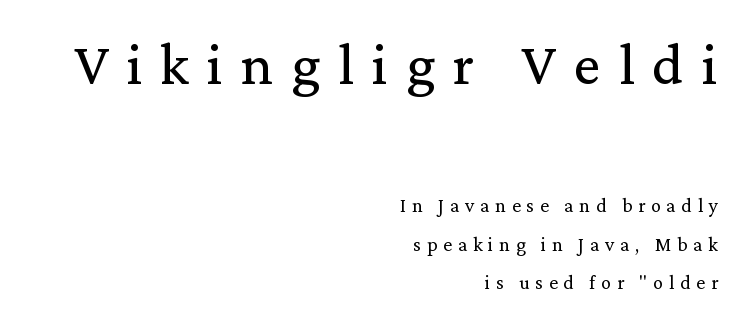
{"serif": "yes", "italic": "no", "bold": "no", "weight": "regular", "width": "normal", "stroke_contrast": "medium", "x_height": "medium", "monospaced": "no", "underline": "no", "align": "right", "line_spacing": "loose", "line_spacing_ratio": 1.91, "letter_spacing": "wide", "letter_spacing_em": 0.29, "larger_block": "first", "size_ratio": 3.05, "glyph_px": 61}
